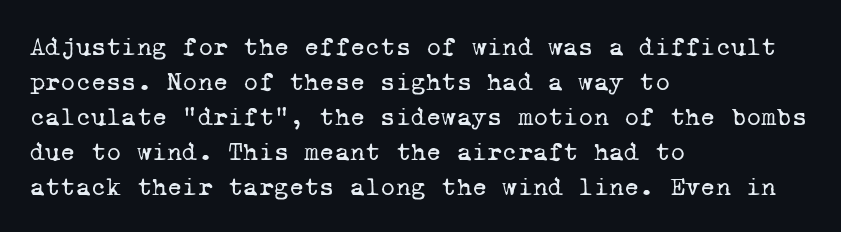
The image shows 26 px text type; set left-aligned, normal line spacing (1.35x), normal letter spacing, not underlined.
